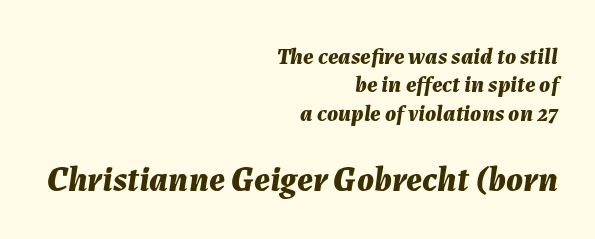
Q: Is the text bold? A: Yes.
Q: Is the text italic (slanted)? A: Yes, it leans right by about 7 degrees.
Q: Is the text underlined? A: No.
Q: How is the paragraph aligned? A: Right-aligned.
Q: Is the spacing between letters normal or unusually wide? A: Normal.
Q: Which block of text is set in a larger size, the first (top) or the second (bottom)? A: The second (bottom) one.
Q: Width (condensed, normal, or wide)? A: Normal.
Q: Stroke contrast? A: Medium.
Q: x-height? A: Medium.
Q: Monospaced? A: No.
